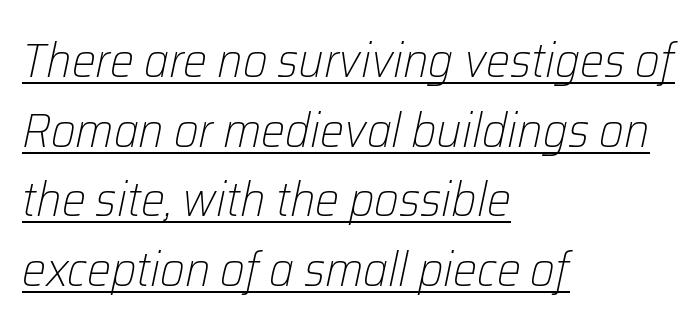
{"italic": "yes", "lean": "right", "slant_degrees": 12, "bold": "no", "weight": "light", "width": "normal", "stroke_contrast": "low", "x_height": "medium", "monospaced": "no", "underline": "yes", "align": "left", "line_spacing": "normal", "line_spacing_ratio": 1.45, "letter_spacing": "normal", "letter_spacing_em": 0.0, "glyph_px": 48}
